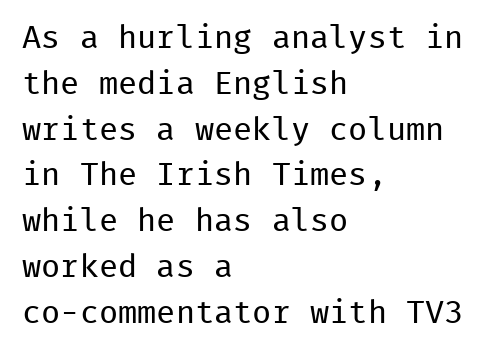
The image shows 32 px regular-weight sans-serif type, upright, monospaced; set left-aligned, normal line spacing (1.43x), normal letter spacing, not underlined; low stroke contrast and a medium x-height.
